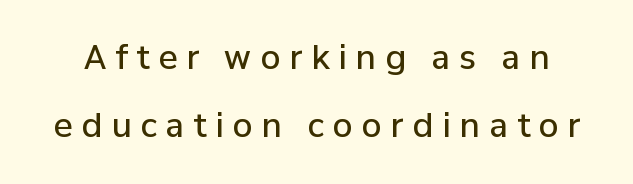
Q: Is the text bold? A: Semi-bold.
Q: Is the text italic (slanted)? A: No, it is upright.
Q: Is the typeface a serif or a sans-serif typeface? A: Sans-serif.
Q: Is the text underlined? A: No.
Q: Is the spacing between letters normal or unusually wide? A: Unusually wide.
Q: Is the spacing between lines tight, normal or loose? A: Loose.
Q: Width (condensed, normal, or wide)? A: Normal.
Q: Stroke contrast? A: Low.
Q: x-height? A: Medium.
Q: Monospaced? A: No.
